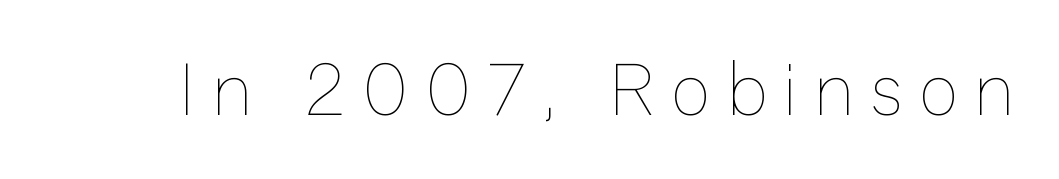
A roman cut, with each character standing at attention. The cut favours lightness, reaching ordinary text weight at its darkest. Nobody drew a line under any word here. The tracking jumps out immediately: characters are airy and widely separated. The rendering uses natural spacing where letterforms have individual widths.
